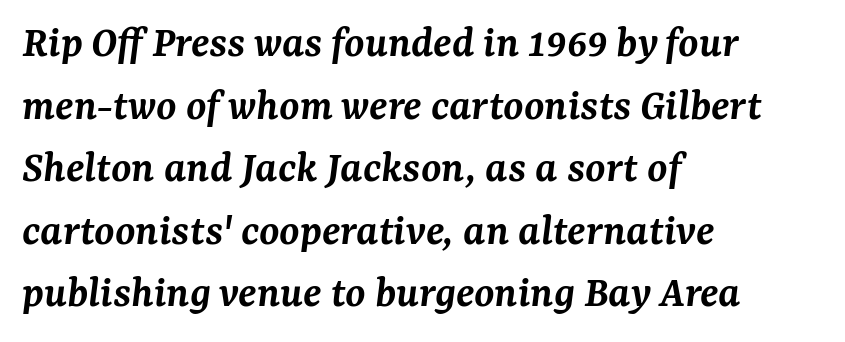
{"serif": "yes", "italic": "yes", "lean": "right", "slant_degrees": 7, "bold": "semi", "weight": "semibold", "width": "normal", "stroke_contrast": "medium", "x_height": "medium", "monospaced": "no", "underline": "no", "align": "left", "line_spacing": "normal", "line_spacing_ratio": 1.36, "letter_spacing": "normal", "letter_spacing_em": 0.0, "glyph_px": 46}
